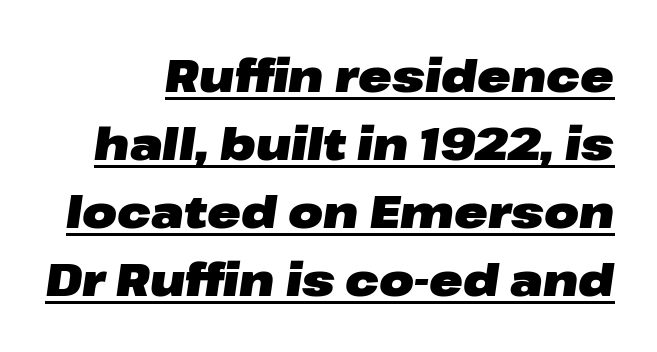
{"italic": "yes", "lean": "right", "slant_degrees": 8, "bold": "yes", "weight": "heavy", "width": "wide", "stroke_contrast": "low", "x_height": "medium", "monospaced": "no", "underline": "yes", "line_spacing": "normal", "line_spacing_ratio": 1.51, "letter_spacing": "normal", "letter_spacing_em": 0.0, "glyph_px": 45}
